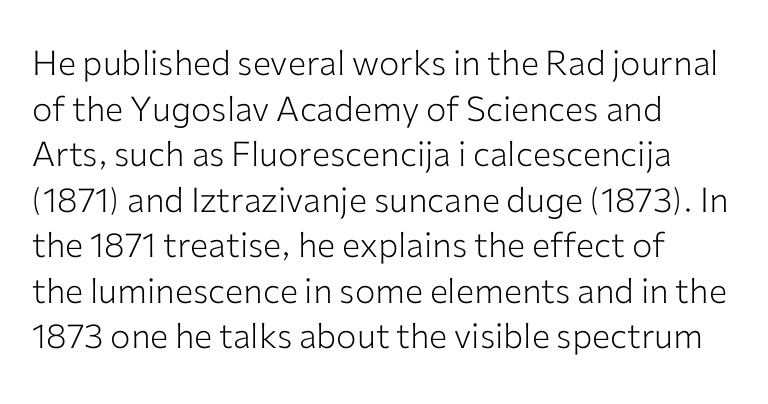
There is no visible air inserted between adjacent glyphs. Think of a printed novel: that variable character pitch is what you see here. Successive baselines arrive at the customary interval. This is sans-serif lettering, the kind often seen on screens and signage.
